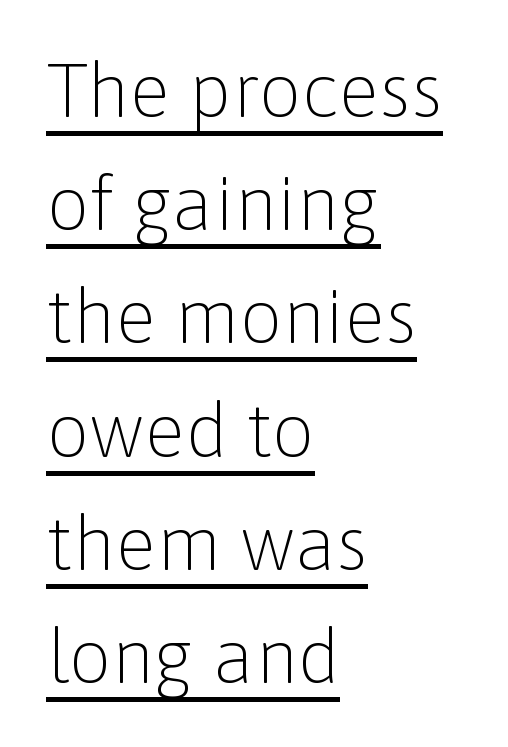
The image shows 76 px light sans-serif type, upright; set left-aligned, normal line spacing (1.49x), normal letter spacing, underlined; low stroke contrast and a medium x-height.
